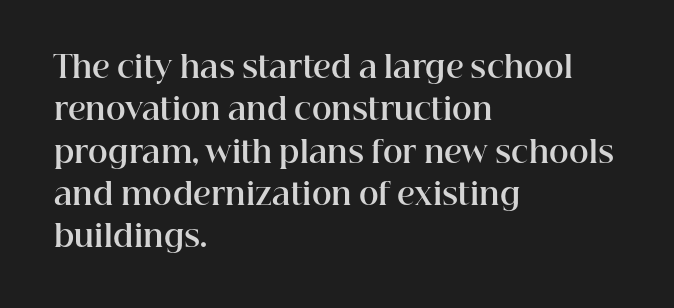
{"serif": "yes", "italic": "no", "bold": "yes", "weight": "bold", "width": "normal", "stroke_contrast": "high", "x_height": "medium", "monospaced": "no", "underline": "no", "align": "left", "line_spacing": "normal", "line_spacing_ratio": 1.41, "letter_spacing": "normal", "letter_spacing_em": 0.0, "glyph_px": 30}
